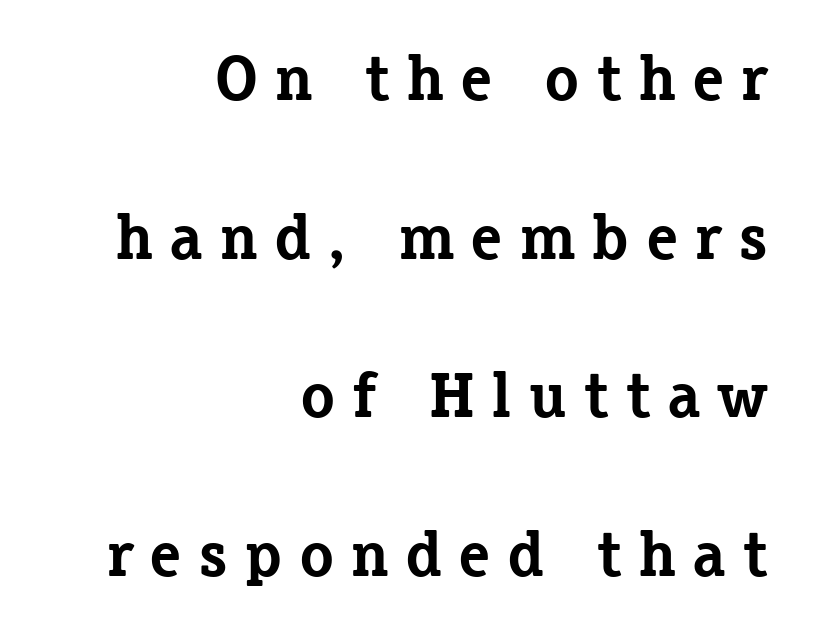
{"serif": "yes", "italic": "no", "bold": "yes", "weight": "bold", "width": "normal", "stroke_contrast": "low", "x_height": "medium", "monospaced": "no", "underline": "no", "align": "right", "line_spacing": "loose", "line_spacing_ratio": 2.48, "letter_spacing": "wide", "letter_spacing_em": 0.25, "glyph_px": 64}
